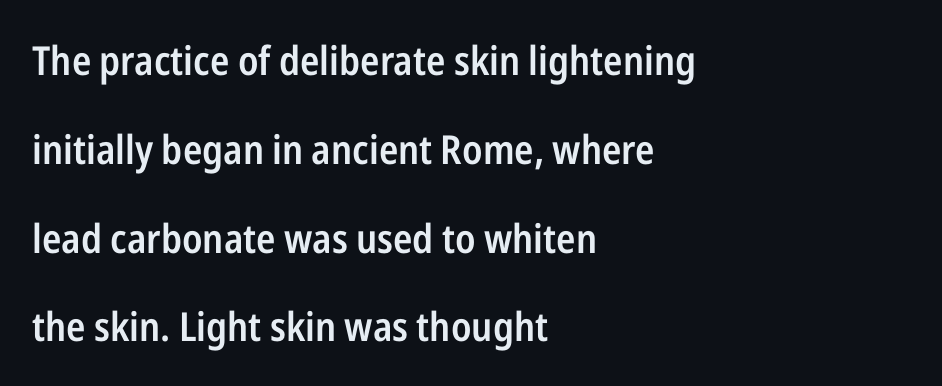
A classic flush-left, rag-right setting is used for this passage. If you measured baseline to baseline, you'd find a long distance. Looks like regular typesetting: each glyph gets only the width it needs. Firm but not heavy-handed strokes: this text is semibold. Every stem runs plumb, perpendicular to the baseline.
